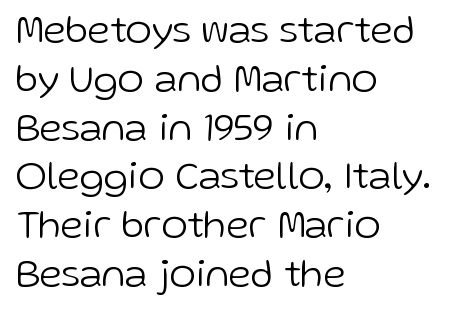
Q: Is the text bold? A: No.
Q: Is the text italic (slanted)? A: No, it is upright.
Q: Is the typeface a serif or a sans-serif typeface? A: Sans-serif.
Q: Is the text underlined? A: No.
Q: How is the paragraph aligned? A: Left-aligned.
Q: Is the spacing between letters normal or unusually wide? A: Normal.
Q: Width (condensed, normal, or wide)? A: Normal.
Q: Stroke contrast? A: Low.
Q: x-height? A: Medium.
Q: Monospaced? A: No.
